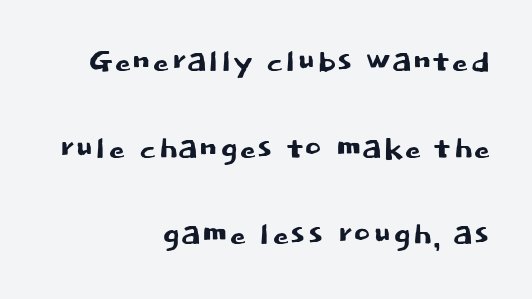
{"serif": "no", "italic": "no", "width": "normal", "stroke_contrast": "low", "x_height": "large", "monospaced": "no", "underline": "no", "align": "right", "line_spacing": "loose", "line_spacing_ratio": 2.06, "letter_spacing": "normal", "letter_spacing_em": 0.0, "glyph_px": 42}
